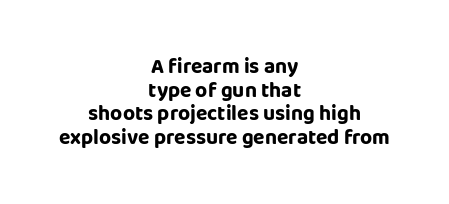
A bare baseline throughout the passage. The paragraph shown floats in the horizontal middle. Designer's note — italics off, roman on. Rows of type sit shoulder to shoulder in the vertical direction. The passage shown has conventional tracking throughout.
